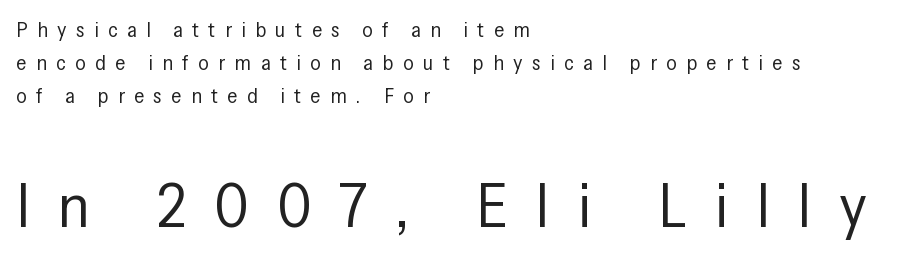
Q: Is the text bold? A: No.
Q: Is the text italic (slanted)? A: No, it is upright.
Q: Is the typeface a serif or a sans-serif typeface? A: Sans-serif.
Q: Is the text underlined? A: No.
Q: How is the paragraph aligned? A: Left-aligned.
Q: Is the spacing between letters normal or unusually wide? A: Unusually wide.
Q: Is the spacing between lines tight, normal or loose? A: Normal.
Q: Which block of text is set in a larger size, the first (top) or the second (bottom)? A: The second (bottom) one.
Q: Width (condensed, normal, or wide)? A: Condensed.
Q: Stroke contrast? A: Low.
Q: x-height? A: Medium.
Q: Monospaced? A: No.
